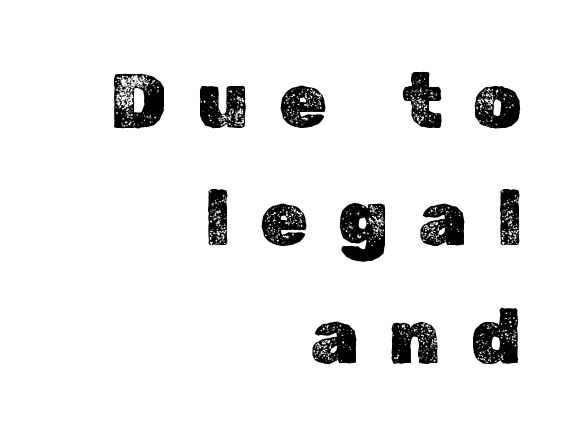
{"italic": "no", "width": "normal", "x_height": "medium", "monospaced": "no", "underline": "no", "align": "right", "line_spacing": "normal", "line_spacing_ratio": 1.53, "letter_spacing": "wide", "letter_spacing_em": 0.39, "glyph_px": 77}
